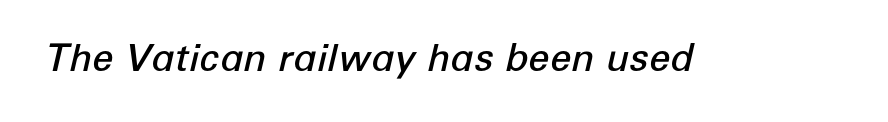
The image shows 38 px semibold type, italic (leaning right); set normal letter spacing, not underlined; low stroke contrast and a medium x-height.
